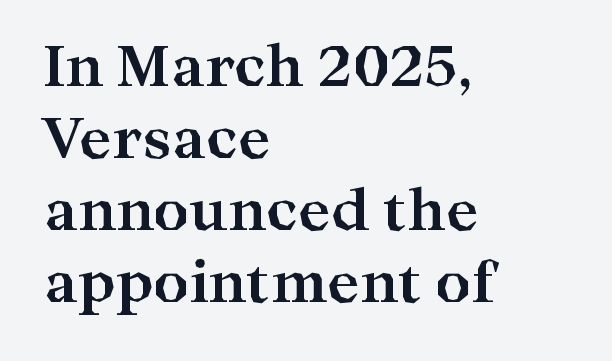
Q: Is the text bold? A: Yes.
Q: Is the text italic (slanted)? A: No, it is upright.
Q: Is the typeface a serif or a sans-serif typeface? A: Serif.
Q: Is the text underlined? A: No.
Q: How is the paragraph aligned? A: Left-aligned.
Q: Is the spacing between letters normal or unusually wide? A: Normal.
Q: Is the spacing between lines tight, normal or loose? A: Normal.
Q: Width (condensed, normal, or wide)? A: Wide.
Q: Stroke contrast? A: High.
Q: x-height? A: Medium.
Q: Monospaced? A: No.
